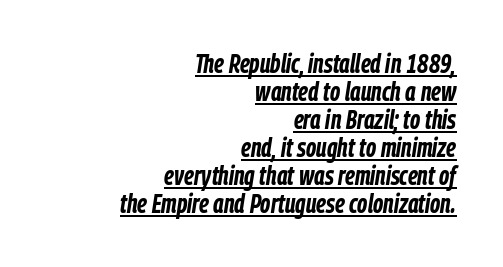
{"italic": "yes", "lean": "right", "slant_degrees": 9, "bold": "yes", "underline": "yes", "align": "right", "line_spacing": "tight", "line_spacing_ratio": 1.08, "letter_spacing": "normal", "letter_spacing_em": 0.0, "glyph_px": 26}
